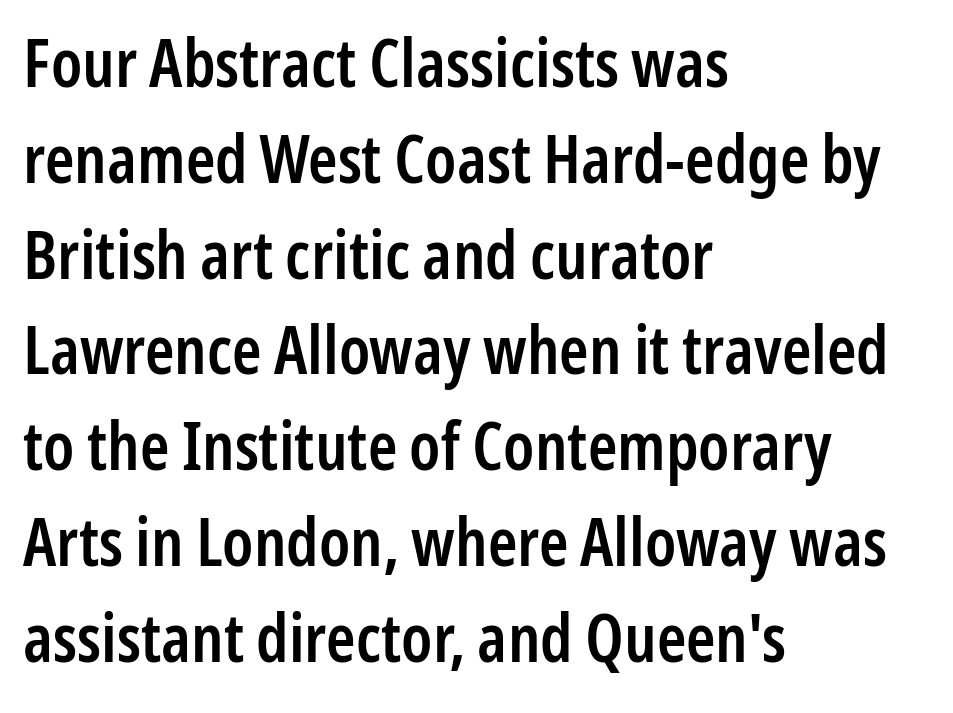
The image shows 67 px semibold, condensed sans-serif type, upright; set left-aligned, normal line spacing (1.43x), normal letter spacing, not underlined; low stroke contrast and a medium x-height.
